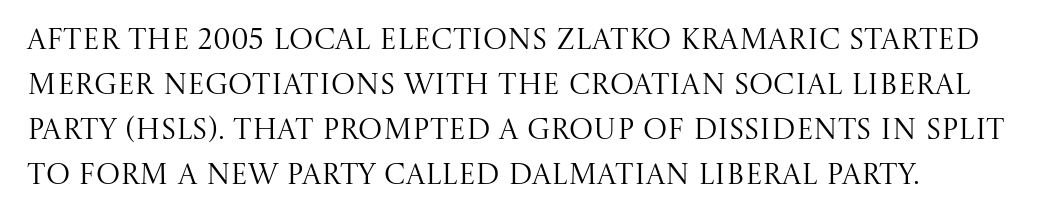
The image shows 29 px regular-weight serif type, upright; set normal line spacing (1.55x), normal letter spacing, not underlined; medium stroke contrast and a large x-height.
